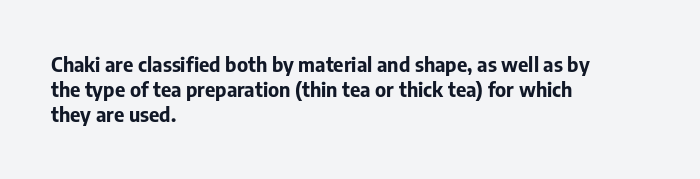
The image shows 20 px bold type, upright; set left-aligned, normal line spacing (1.26x), normal letter spacing, not underlined.
